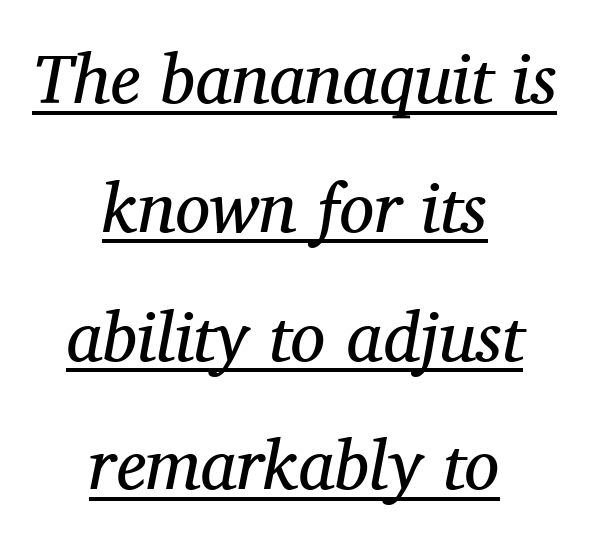
{"serif": "yes", "italic": "yes", "lean": "right", "slant_degrees": 11, "bold": "no", "weight": "regular", "width": "normal", "stroke_contrast": "medium", "x_height": "medium", "monospaced": "no", "underline": "yes", "align": "center", "line_spacing_ratio": 1.84, "letter_spacing": "normal", "letter_spacing_em": 0.0, "glyph_px": 70}
